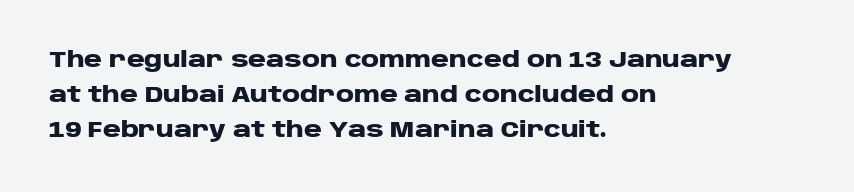
The image shows 22 px bold type, upright; set left-aligned, normal line spacing (1.59x), normal letter spacing, not underlined.
